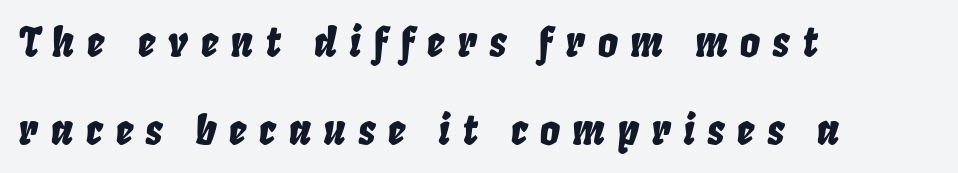
{"italic": "yes", "lean": "right", "slant_degrees": 8, "width": "condensed", "stroke_contrast": "low", "x_height": "large", "monospaced": "no", "underline": "no", "align": "left", "line_spacing": "loose", "line_spacing_ratio": 2.2, "letter_spacing": "wide", "letter_spacing_em": 0.31, "glyph_px": 40}
